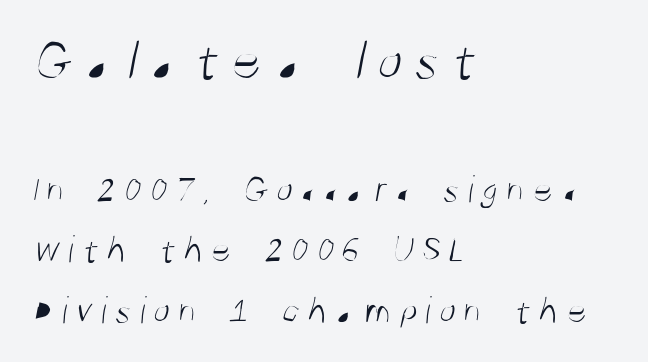
Q: Is the text bold? A: No.
Q: Is the typeface a serif or a sans-serif typeface? A: Sans-serif.
Q: Is the text underlined? A: No.
Q: How is the paragraph aligned? A: Left-aligned.
Q: Is the spacing between lines tight, normal or loose? A: Normal.
Q: Which block of text is set in a larger size, the first (top) or the second (bottom)? A: The first (top) one.
Q: Width (condensed, normal, or wide)? A: Condensed.
Q: Stroke contrast? A: Medium.
Q: x-height? A: Large.
Q: Monospaced? A: No.
